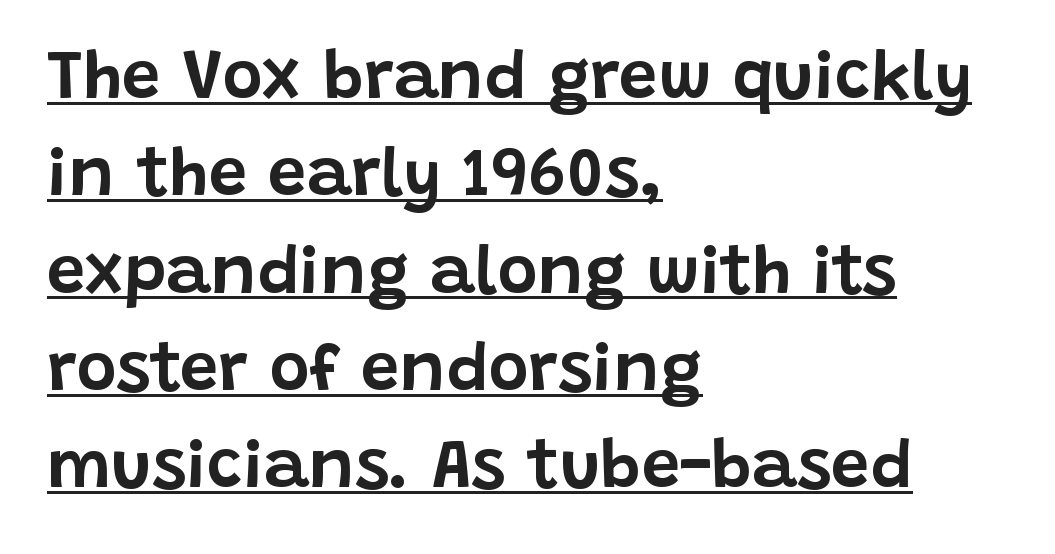
These characters rest on top of a visible drawn line. Words appear dense and cohesive because spacing is normal. The compositor pushed each line to the left boundary. No feet cap the strokes, marking this as sans-serif type. Each letter keeps its own natural width here, so spacing adapts to shape. Leading matches the norm, producing a regular column.
